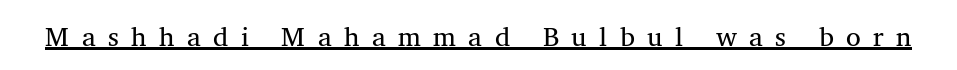
The image shows 27 px text type, upright; set unusually wide letter spacing (+0.46 em), underlined.
